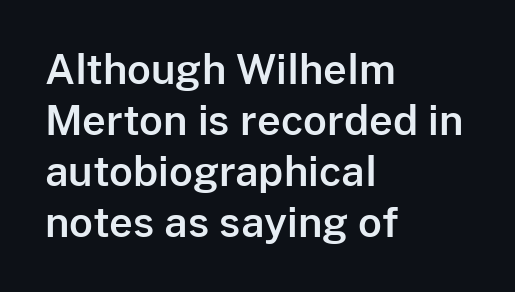
Just letters on the line, the space beneath them empty. A student would call this left alignment; a typographer would say flush left, rag right. Varying glyph widths throughout — classic text-font behaviour. Honestly, the letter spacing is just normal — you wouldn't notice it. The lettering stays uniformly vertical, giving the passage a roman look.
